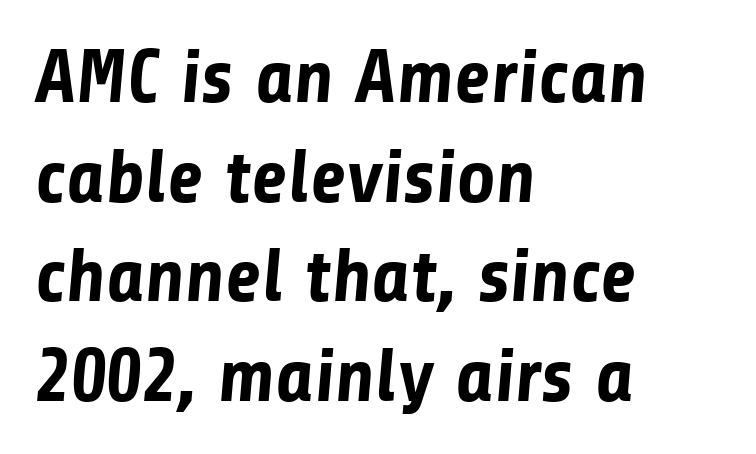
The image shows 76 px bold sans-serif type; set left-aligned, normal line spacing (1.31x), normal letter spacing, not underlined; low stroke contrast and a medium x-height.
